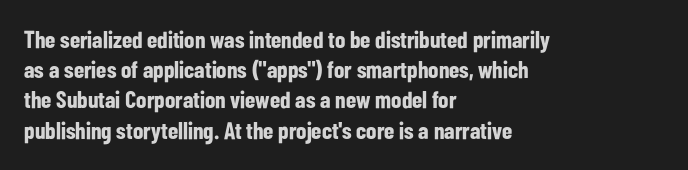
The ragged edge is on the right, which tells us the setting is flush left. The space beneath each line is pristine and unruled. This rendering leaves character spacing at its baseline value. The passage shown stacks its lines at a standard gap. Italic? Not at all — the glyphs are vertical. Emphasis by weight is at full strength: bold.
